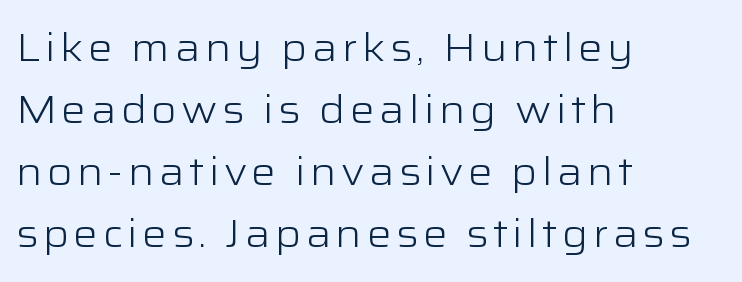
The image shows 39 px light, wide sans-serif type, upright; set left-aligned, normal line spacing (1.59x), not underlined; low stroke contrast and a medium x-height.
